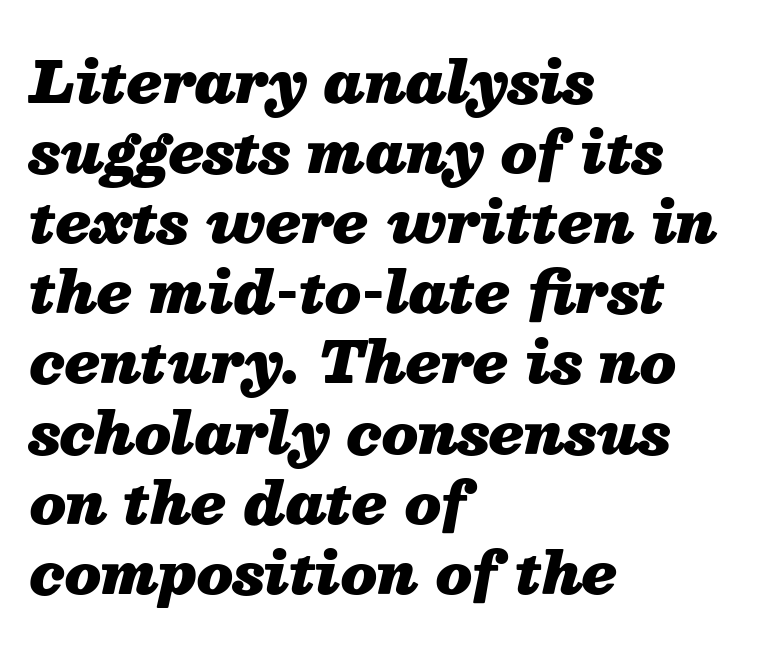
The image shows 57 px heavy type, italic (leaning right); set left-aligned, line spacing 1.23x, normal letter spacing, not underlined; medium stroke contrast and a medium x-height.
